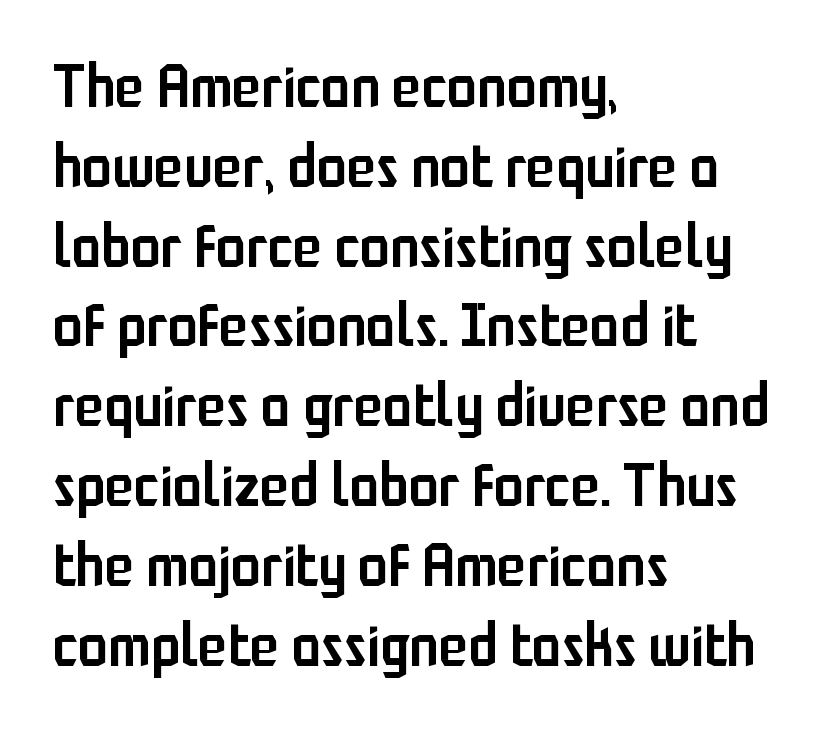
The image shows 60 px semibold, condensed sans-serif type, upright; set left-aligned, normal line spacing (1.33x), normal letter spacing, not underlined; low stroke contrast and a medium x-height.
